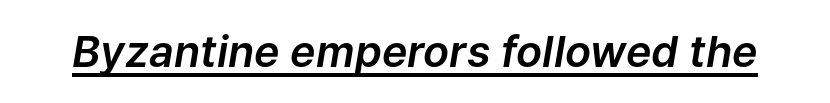
Q: Is the text italic (slanted)? A: Yes, it leans right by about 9 degrees.
Q: Is the text underlined? A: Yes.
Q: Is the spacing between letters normal or unusually wide? A: Normal.
Q: Width (condensed, normal, or wide)? A: Normal.
Q: Stroke contrast? A: Low.
Q: x-height? A: Medium.
Q: Monospaced? A: No.
